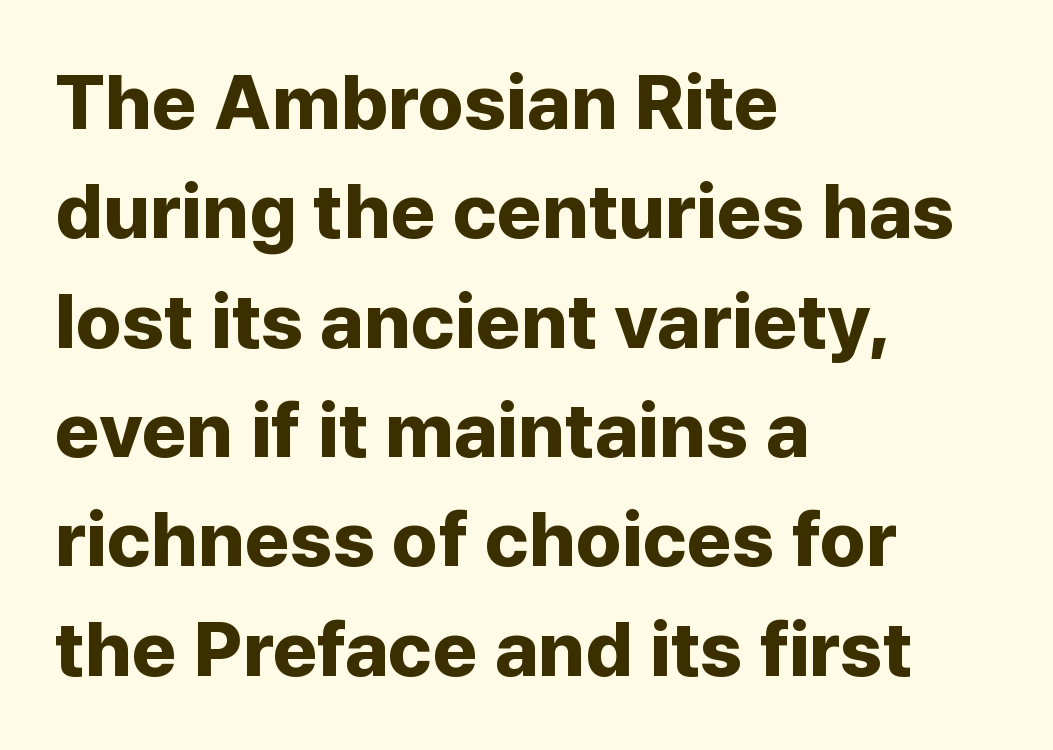
Q: Is the text bold? A: Yes.
Q: Is the text italic (slanted)? A: No, it is upright.
Q: Is the typeface a serif or a sans-serif typeface? A: Sans-serif.
Q: Is the text underlined? A: No.
Q: How is the paragraph aligned? A: Left-aligned.
Q: Is the spacing between letters normal or unusually wide? A: Normal.
Q: Is the spacing between lines tight, normal or loose? A: Normal.
Q: Width (condensed, normal, or wide)? A: Normal.
Q: Stroke contrast? A: Low.
Q: x-height? A: Medium.
Q: Monospaced? A: No.
